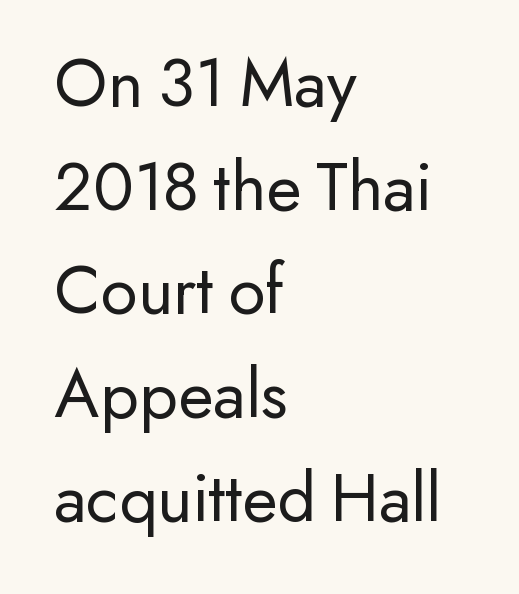
The image shows 72 px regular-weight sans-serif type, upright; set left-aligned, normal line spacing (1.44x), normal letter spacing, not underlined; low stroke contrast and a small x-height.
